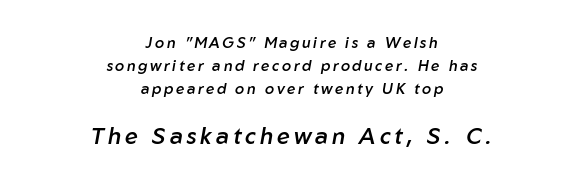
The setting favours the middle, as headings and verse often do. Decoration check: the copy has no underline. The more generous point size was reserved for the lower chunk. What's the leading like? Ordinary, nothing unusual. When letters slant like this, we call the style italic.
